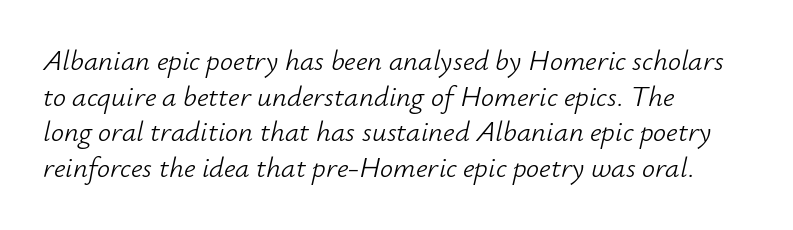
{"italic": "yes", "lean": "right", "slant_degrees": 12, "bold": "no", "weight": "light", "width": "normal", "stroke_contrast": "low", "x_height": "small", "monospaced": "no", "underline": "no", "align": "left", "line_spacing_ratio": 1.23, "letter_spacing": "normal", "letter_spacing_em": 0.0, "glyph_px": 29}
